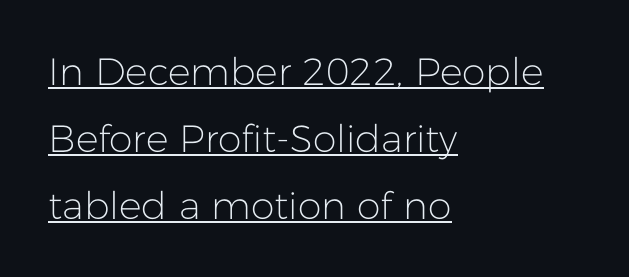
The image shows 38 px light sans-serif type, upright; set left-aligned, line spacing 1.76x, normal letter spacing, underlined; low stroke contrast and a medium x-height.
